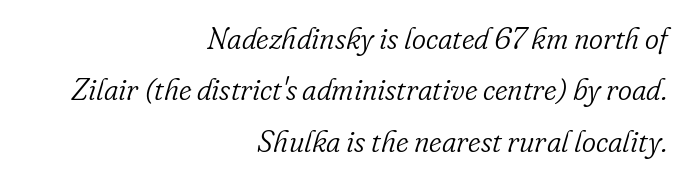
The image shows 30 px light serif type, italic (leaning right); set right-aligned, line spacing 1.71x, normal letter spacing, not underlined; low stroke contrast and a small x-height.
